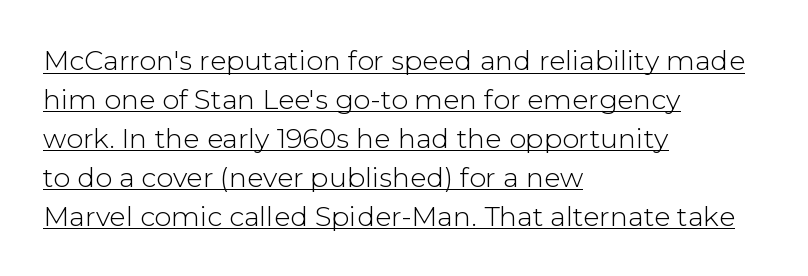
Style check: upright. How would I describe the line gaps? Plain and ordinary. This rendering uses left alignment, leaving the right contour irregular. The typeface has the unassuming heft of standard copy or less. The rendered words wear a rule along their underside. Does extra space separate the letters? No, they use regular spacing.
